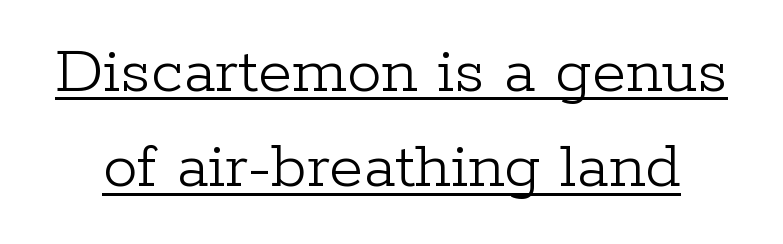
{"serif": "yes", "italic": "no", "bold": "no", "weight": "light", "width": "normal", "stroke_contrast": "low", "x_height": "medium", "monospaced": "no", "underline": "yes", "line_spacing": "normal", "line_spacing_ratio": 1.38, "letter_spacing": "normal", "letter_spacing_em": 0.0, "glyph_px": 69}
